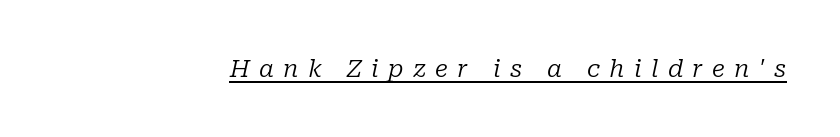
Q: Is the text bold? A: No.
Q: Is the text italic (slanted)? A: Yes, it leans right by about 10 degrees.
Q: Is the text underlined? A: Yes.
Q: Is the spacing between letters normal or unusually wide? A: Unusually wide.
